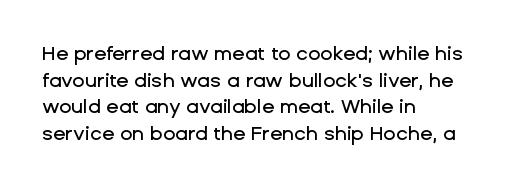
Q: Is the text italic (slanted)? A: No, it is upright.
Q: Is the text underlined? A: No.
Q: How is the paragraph aligned? A: Left-aligned.
Q: Is the spacing between letters normal or unusually wide? A: Normal.
Q: Is the spacing between lines tight, normal or loose? A: Normal.
